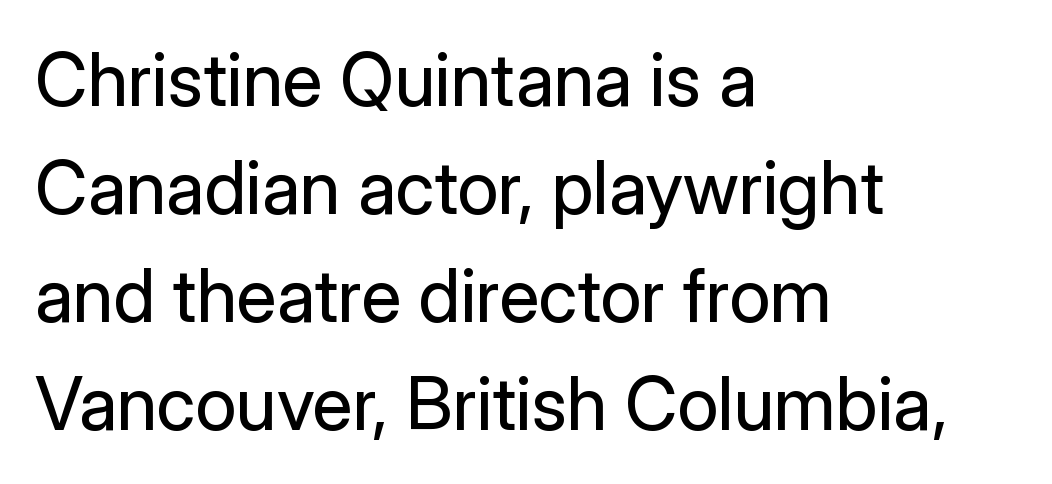
{"serif": "no", "italic": "no", "bold": "no", "weight": "regular", "width": "normal", "stroke_contrast": "low", "x_height": "medium", "monospaced": "no", "underline": "no", "align": "left", "line_spacing": "normal", "line_spacing_ratio": 1.48, "letter_spacing": "normal", "letter_spacing_em": 0.0, "glyph_px": 73}
